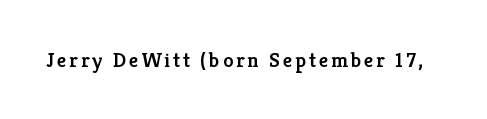
Q: Is the text bold? A: Semi-bold.
Q: Is the text italic (slanted)? A: No, it is upright.
Q: Is the text underlined? A: No.
